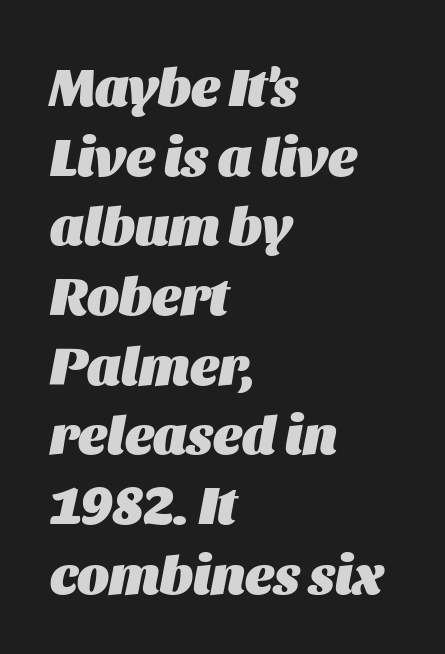
The image shows 54 px heavy type, italic (leaning right); set left-aligned, normal line spacing (1.29x), normal letter spacing, not underlined; medium stroke contrast and a large x-height.
